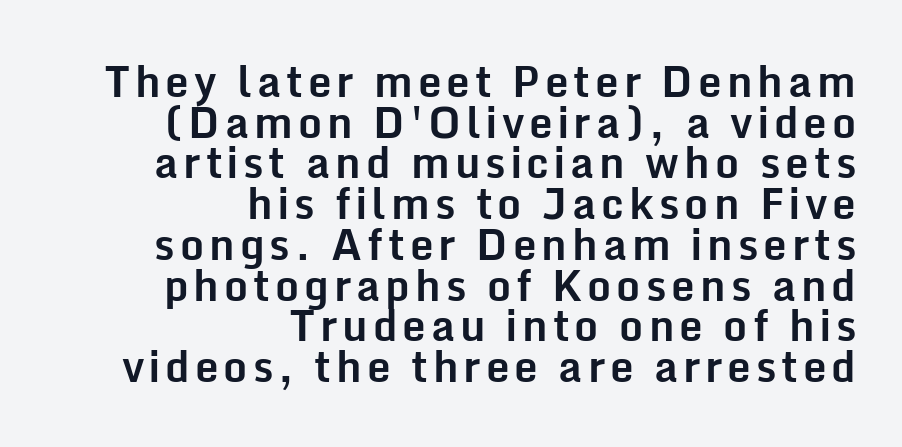
The image shows 42 px bold sans-serif type, upright; set right-aligned, tight line spacing (0.97x), not underlined; low stroke contrast and a medium x-height.
